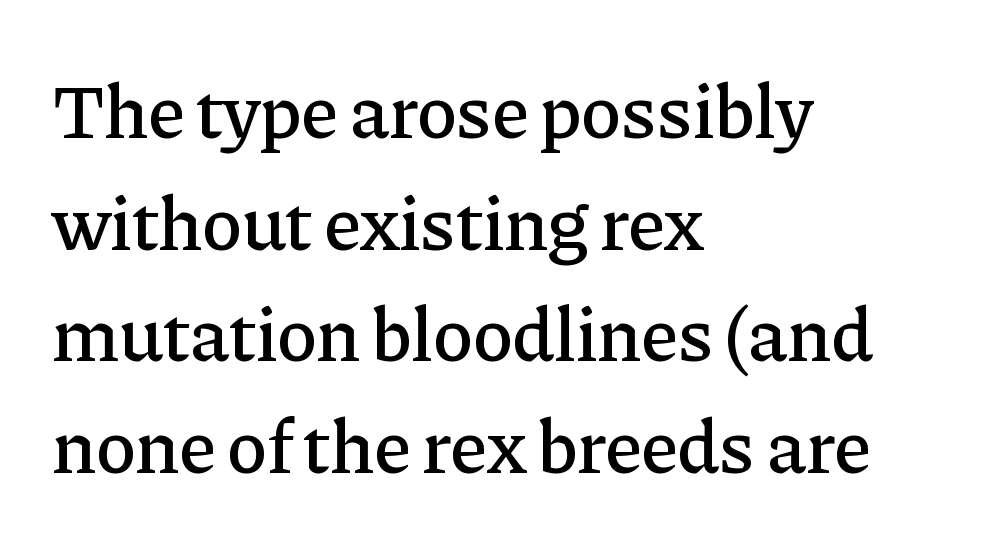
The letters stand straight up with perfectly vertical stems. Glyph-to-glyph distance matches everyday printed text. Horizontally, the lines are justified to the leading edge only. The passage shown is typed in a proportional face where columns would drift. The string is rendered with underlining switched off. This block has exactly the height ordinary leading produces.
